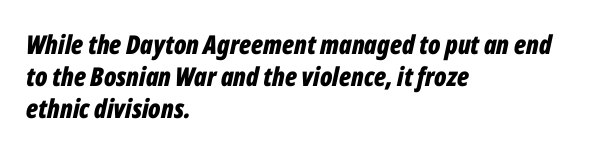
Glyph-to-glyph distance matches everyday printed text. When letters slant like this, we call the style italic. Each glyph is drawn with heavy, bold strokes. Casual observation: everything's shoved over to the left. Anything drawn beneath the words? Only blank space.
